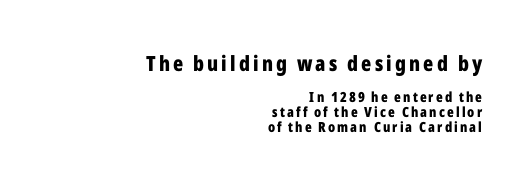
Q: Is the text bold? A: Yes.
Q: Is the text italic (slanted)? A: No, it is upright.
Q: Is the text underlined? A: No.
Q: How is the paragraph aligned? A: Right-aligned.
Q: Is the spacing between lines tight, normal or loose? A: Tight.
Q: Which block of text is set in a larger size, the first (top) or the second (bottom)? A: The first (top) one.
